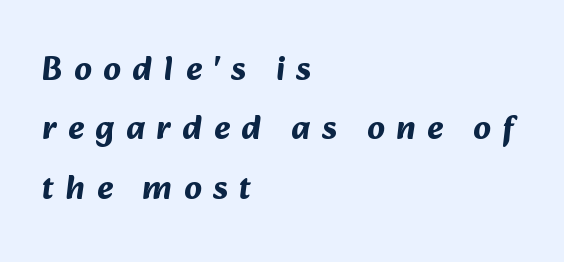
Line starts are locked; line ends wander. Letters rest on an invisible, unmarked baseline. The letters carry no serifs — their stems end cleanly without finishing strokes. Compared with an ordinary text face, these strokes are far heavier — a full bold. These lines are rendered in a variable-pitch font.
